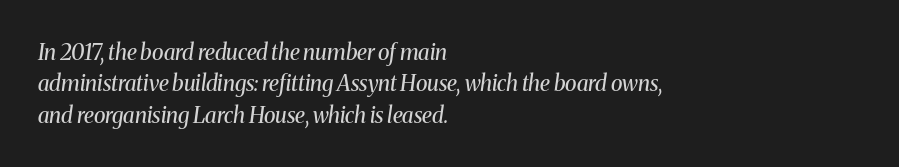
{"italic": "yes", "lean": "right", "slant_degrees": 8, "bold": "no", "underline": "no", "align": "left", "line_spacing": "normal", "line_spacing_ratio": 1.43, "letter_spacing": "normal", "letter_spacing_em": 0.0, "glyph_px": 22}
